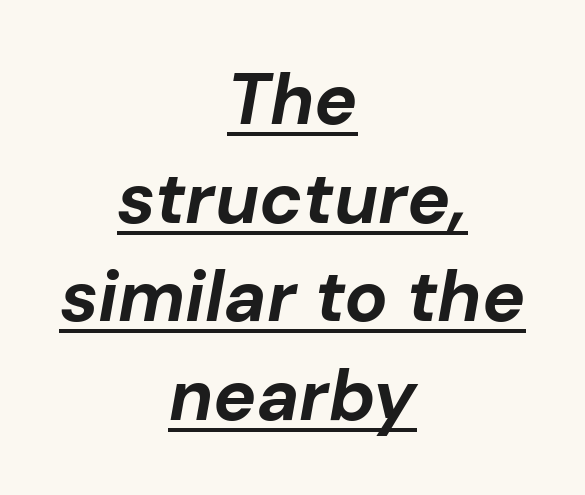
Q: Is the text bold? A: Yes.
Q: Is the text italic (slanted)? A: Yes, it leans right by about 10 degrees.
Q: Is the text underlined? A: Yes.
Q: How is the paragraph aligned? A: Centered.
Q: Is the spacing between letters normal or unusually wide? A: Normal.
Q: Is the spacing between lines tight, normal or loose? A: Normal.
Q: Width (condensed, normal, or wide)? A: Normal.
Q: Stroke contrast? A: Low.
Q: x-height? A: Medium.
Q: Monospaced? A: No.
